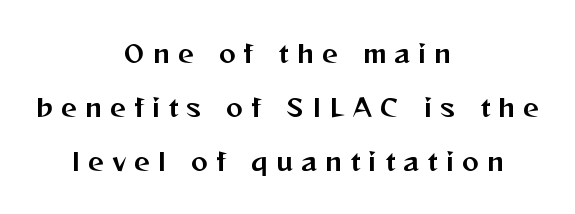
Q: Is the text italic (slanted)? A: No, it is upright.
Q: Is the text underlined? A: No.
Q: How is the paragraph aligned? A: Centered.
Q: Is the spacing between letters normal or unusually wide? A: Unusually wide.
Q: Is the spacing between lines tight, normal or loose? A: Loose.
